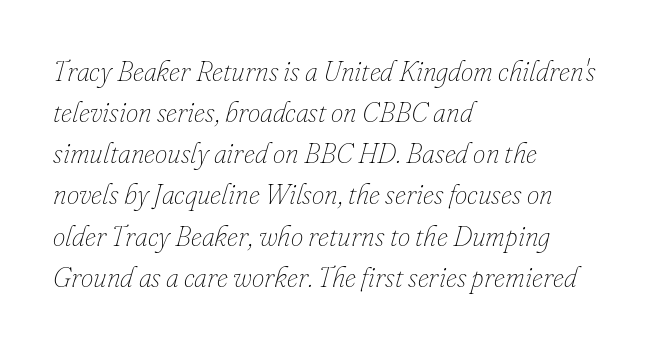
{"italic": "yes", "lean": "right", "slant_degrees": 16, "bold": "no", "weight": "thin", "width": "normal", "stroke_contrast": "low", "x_height": "small", "monospaced": "no", "underline": "no", "align": "left", "line_spacing": "normal", "line_spacing_ratio": 1.47, "letter_spacing": "normal", "letter_spacing_em": 0.0, "glyph_px": 28}
